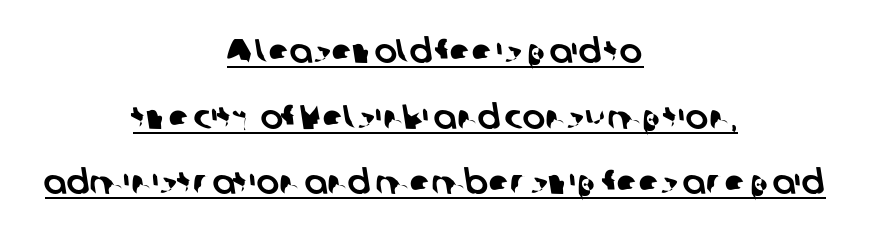
Q: Is the typeface a serif or a sans-serif typeface? A: Sans-serif.
Q: Is the text underlined? A: Yes.
Q: How is the paragraph aligned? A: Centered.
Q: Is the spacing between letters normal or unusually wide? A: Normal.
Q: Is the spacing between lines tight, normal or loose? A: Loose.
Q: Width (condensed, normal, or wide)? A: Normal.
Q: Stroke contrast? A: Low.
Q: x-height? A: Medium.
Q: Monospaced? A: No.
